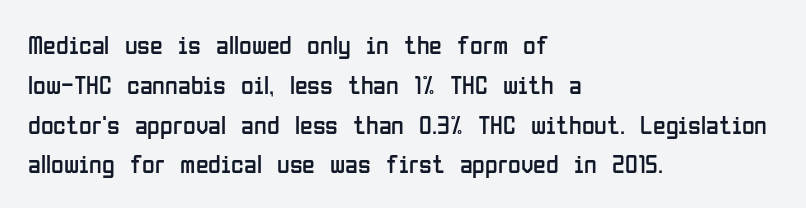
{"italic": "no", "bold": "no", "underline": "no", "align": "left", "line_spacing": "normal", "line_spacing_ratio": 1.53, "letter_spacing": "normal", "letter_spacing_em": 0.0, "glyph_px": 26}
